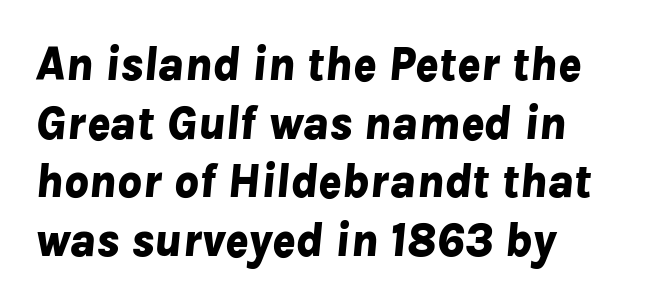
{"italic": "yes", "lean": "right", "slant_degrees": 8, "bold": "yes", "weight": "bold", "width": "normal", "stroke_contrast": "low", "x_height": "medium", "monospaced": "no", "underline": "no", "align": "left", "line_spacing_ratio": 1.22, "letter_spacing": "normal", "letter_spacing_em": 0.0, "glyph_px": 48}
